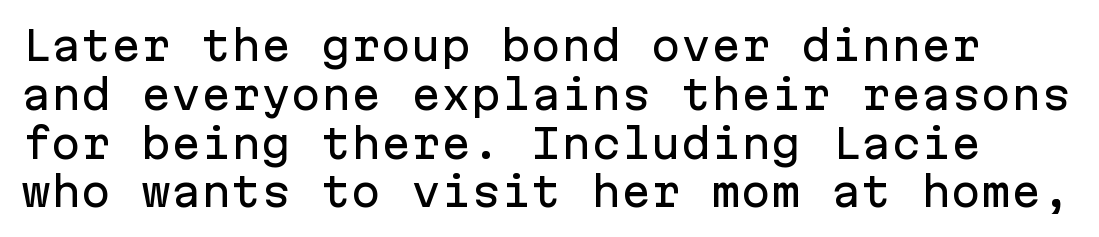
The image shows 40 px sans-serif type, upright, monospaced; set line spacing 1.22x, normal letter spacing, not underlined; low stroke contrast and a medium x-height.
